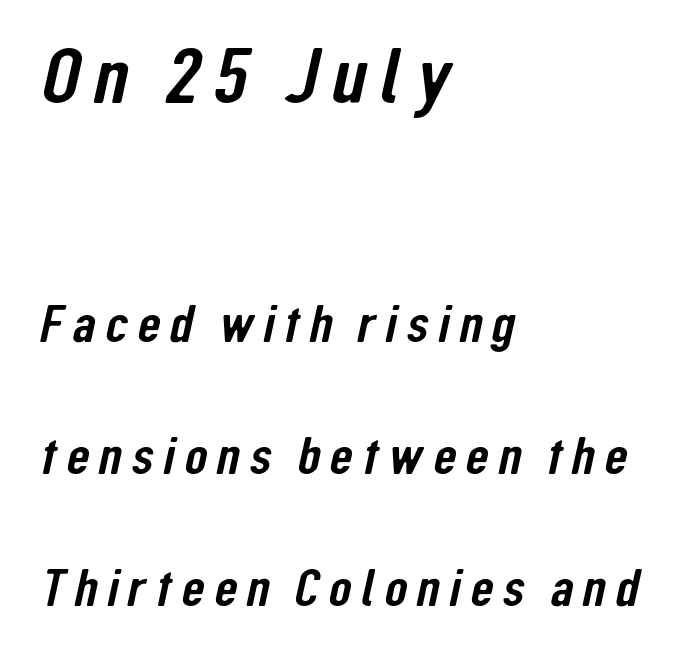
Q: Is the typeface a serif or a sans-serif typeface? A: Sans-serif.
Q: Is the text underlined? A: No.
Q: How is the paragraph aligned? A: Left-aligned.
Q: Is the spacing between lines tight, normal or loose? A: Loose.
Q: Which block of text is set in a larger size, the first (top) or the second (bottom)? A: The first (top) one.
Q: Width (condensed, normal, or wide)? A: Condensed.
Q: Stroke contrast? A: Low.
Q: x-height? A: Medium.
Q: Monospaced? A: No.
